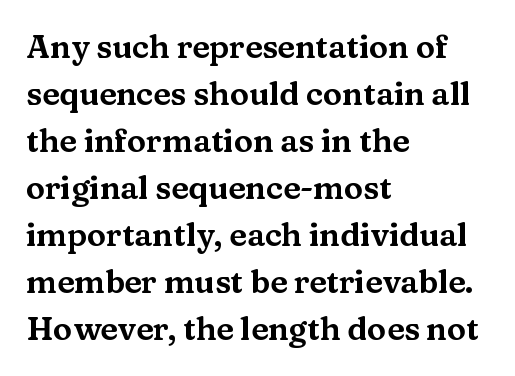
{"serif": "yes", "italic": "no", "width": "wide", "stroke_contrast": "medium", "x_height": "medium", "monospaced": "no", "underline": "no", "align": "left", "line_spacing": "normal", "line_spacing_ratio": 1.47, "letter_spacing": "normal", "letter_spacing_em": 0.0, "glyph_px": 32}
